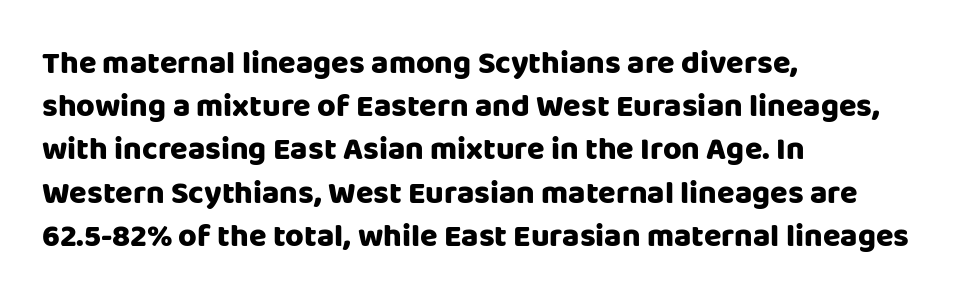
Honestly, the row spacing looks completely unremarkable. Characters follow at the spacing the type designer built in. Line beginnings align vertically; line endings do not. Descenders are the only things crossing below the line. Every character sits straight up, as roman type does.
